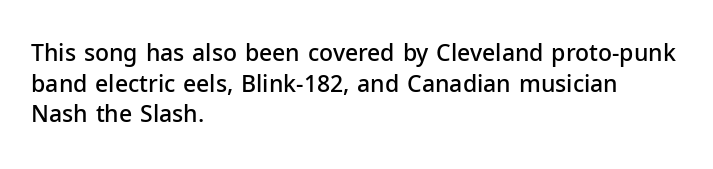
The image shows 23 px text type, upright; set left-aligned, normal line spacing (1.33x), normal letter spacing, not underlined.
